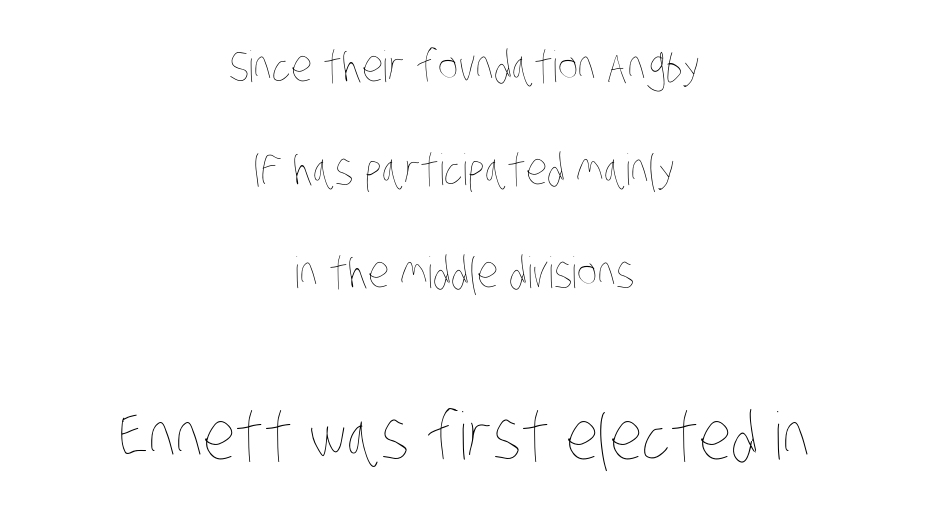
{"bold": "no", "weight": "thin", "width": "condensed", "stroke_contrast": "low", "x_height": "large", "monospaced": "no", "underline": "no", "align": "center", "line_spacing": "loose", "line_spacing_ratio": 2.39, "letter_spacing": "normal", "letter_spacing_em": 0.0, "larger_block": "second", "size_ratio": 1.51, "glyph_px": 65}
